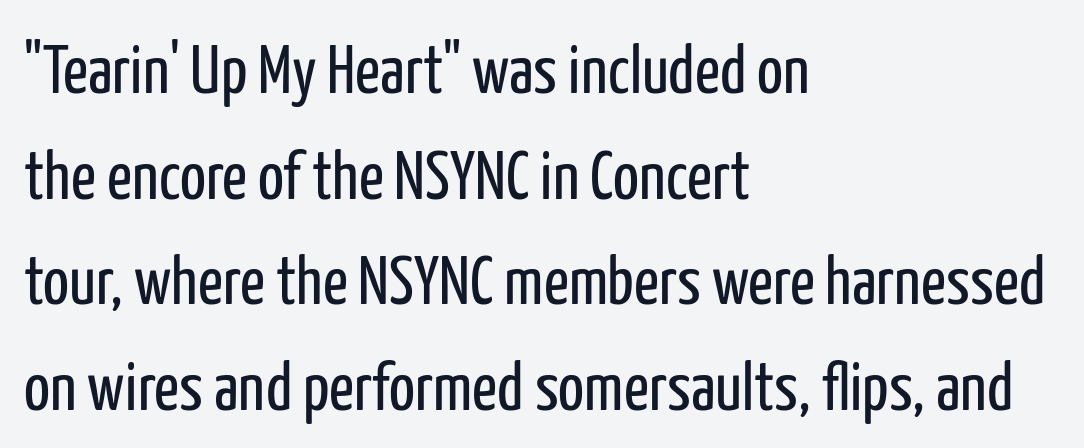
The image shows 69 px regular-weight, condensed sans-serif type, upright; set left-aligned, normal line spacing (1.53x), normal letter spacing, not underlined; low stroke contrast and a medium x-height.
